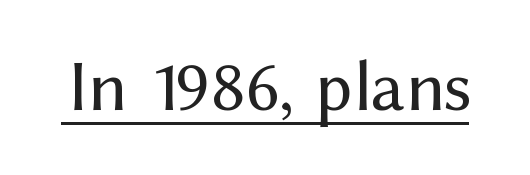
A roman cut, with each character standing at attention. This sample uses plain, unmodified letter spacing. Caption: face not bold, strokes unweighted. The rendered words wear a rule along their underside.
